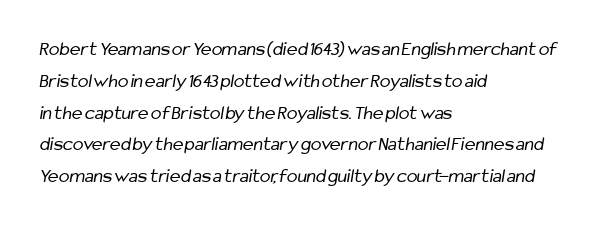
Q: Is the text bold? A: No.
Q: Is the text underlined? A: No.
Q: How is the paragraph aligned? A: Left-aligned.
Q: Is the spacing between letters normal or unusually wide? A: Normal.
Q: Is the spacing between lines tight, normal or loose? A: Normal.
